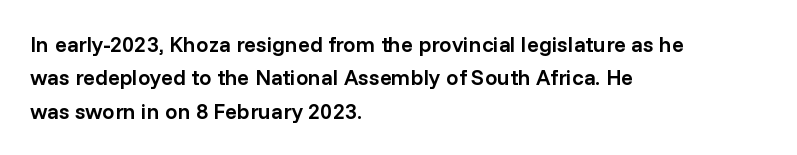
Rows of type keep a routine distance in the vertical direction. Default kerning and tracking; the words read as compact shapes. The font's upright variant was chosen for this text. As a designer I'd log this as weight 600, semibold. The string is rendered with underlining switched off.
